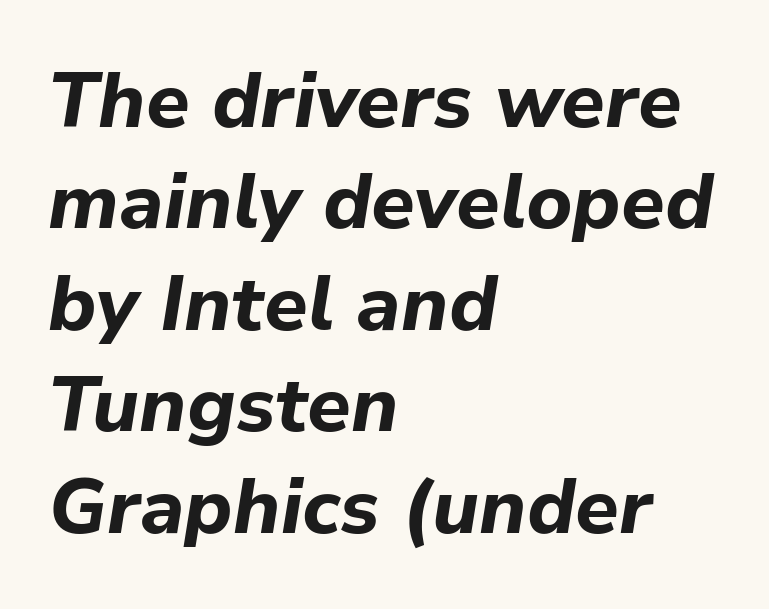
The rag falls on the right side of this text block. Lines of text with bare space underneath. Weight check: bold — yes, fully. The letterforms sit shoulder to shoulder at normal distance. What's the leading like? Ordinary, nothing unusual.
